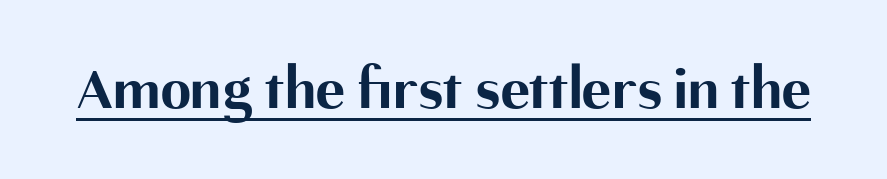
The gaps between neighbouring characters are ordinary and unremarkable. The letters stand straight up with perfectly vertical stems. A typesetter would label this face a sans. The glyphs have the mass of a bold cut.
